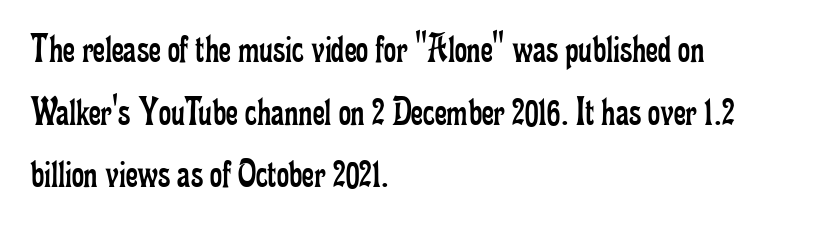
Q: Is the text bold? A: No.
Q: Is the text italic (slanted)? A: No, it is upright.
Q: Is the typeface a serif or a sans-serif typeface? A: Serif.
Q: Is the text underlined? A: No.
Q: How is the paragraph aligned? A: Left-aligned.
Q: Is the spacing between letters normal or unusually wide? A: Normal.
Q: Is the spacing between lines tight, normal or loose? A: Normal.
Q: Width (condensed, normal, or wide)? A: Condensed.
Q: Stroke contrast? A: Low.
Q: x-height? A: Small.
Q: Monospaced? A: No.
